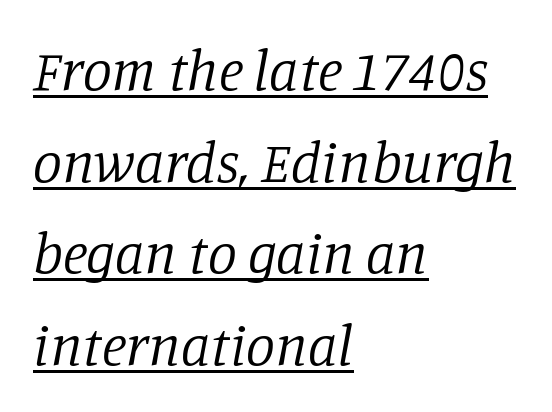
Q: Is the text bold? A: No.
Q: Is the text italic (slanted)? A: Yes, it leans right by about 11 degrees.
Q: Is the typeface a serif or a sans-serif typeface? A: Serif.
Q: Is the text underlined? A: Yes.
Q: How is the paragraph aligned? A: Left-aligned.
Q: Is the spacing between letters normal or unusually wide? A: Normal.
Q: Is the spacing between lines tight, normal or loose? A: Normal.
Q: Width (condensed, normal, or wide)? A: Normal.
Q: Stroke contrast? A: Low.
Q: x-height? A: Large.
Q: Monospaced? A: No.
